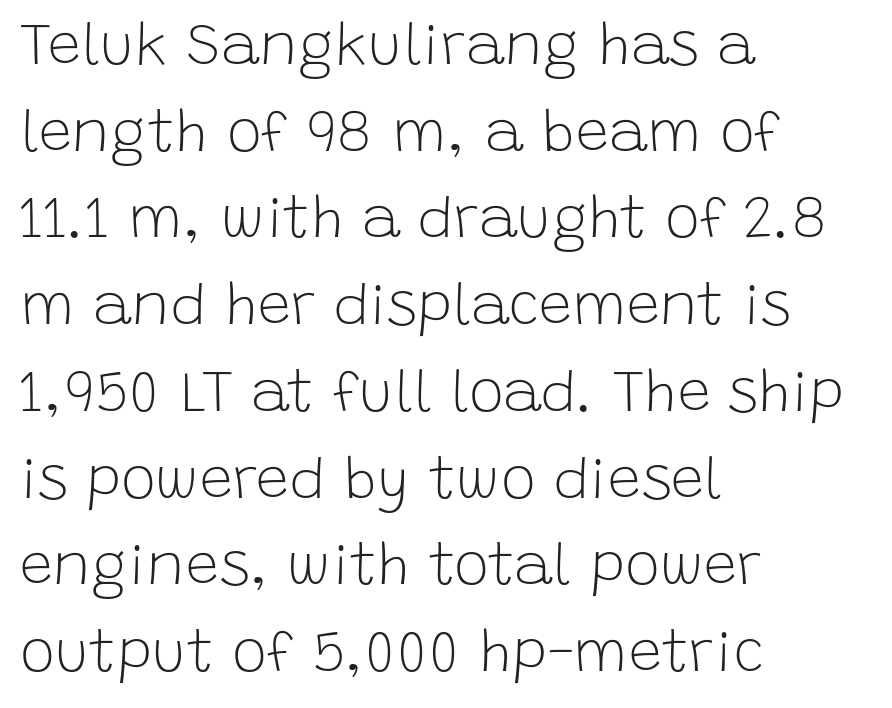
Q: Is the text bold? A: No.
Q: Is the text italic (slanted)? A: No, it is upright.
Q: Is the typeface a serif or a sans-serif typeface? A: Sans-serif.
Q: Is the text underlined? A: No.
Q: How is the paragraph aligned? A: Left-aligned.
Q: Is the spacing between letters normal or unusually wide? A: Normal.
Q: Is the spacing between lines tight, normal or loose? A: Normal.
Q: Width (condensed, normal, or wide)? A: Normal.
Q: Stroke contrast? A: Low.
Q: x-height? A: Large.
Q: Monospaced? A: No.
